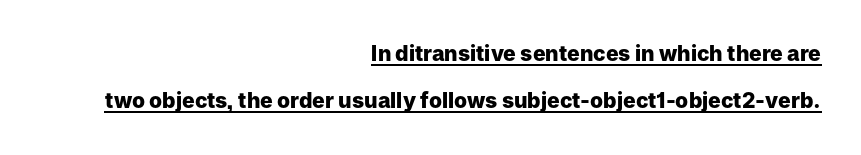
{"italic": "no", "bold": "yes", "underline": "yes", "align": "right", "line_spacing": "loose", "line_spacing_ratio": 2.25, "letter_spacing": "normal", "letter_spacing_em": 0.0, "glyph_px": 21}
